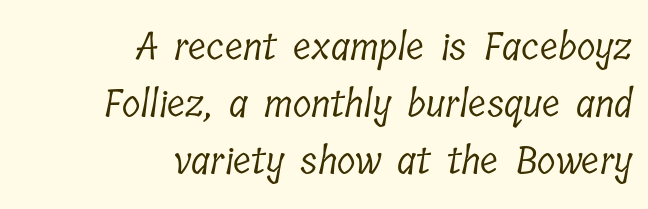
{"serif": "yes", "bold": "no", "weight": "light", "width": "condensed", "stroke_contrast": "low", "x_height": "medium", "monospaced": "no", "underline": "no", "align": "right", "line_spacing": "normal", "line_spacing_ratio": 1.5, "letter_spacing": "normal", "letter_spacing_em": 0.0, "glyph_px": 38}
